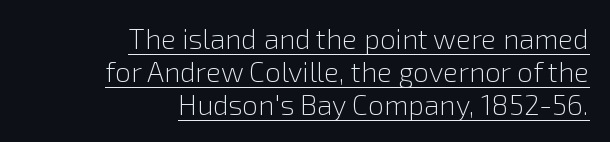
Q: Is the text bold? A: No.
Q: Is the text italic (slanted)? A: No, it is upright.
Q: Is the typeface a serif or a sans-serif typeface? A: Sans-serif.
Q: Is the text underlined? A: Yes.
Q: How is the paragraph aligned? A: Right-aligned.
Q: Is the spacing between letters normal or unusually wide? A: Normal.
Q: Width (condensed, normal, or wide)? A: Normal.
Q: x-height? A: Medium.
Q: Monospaced? A: No.
